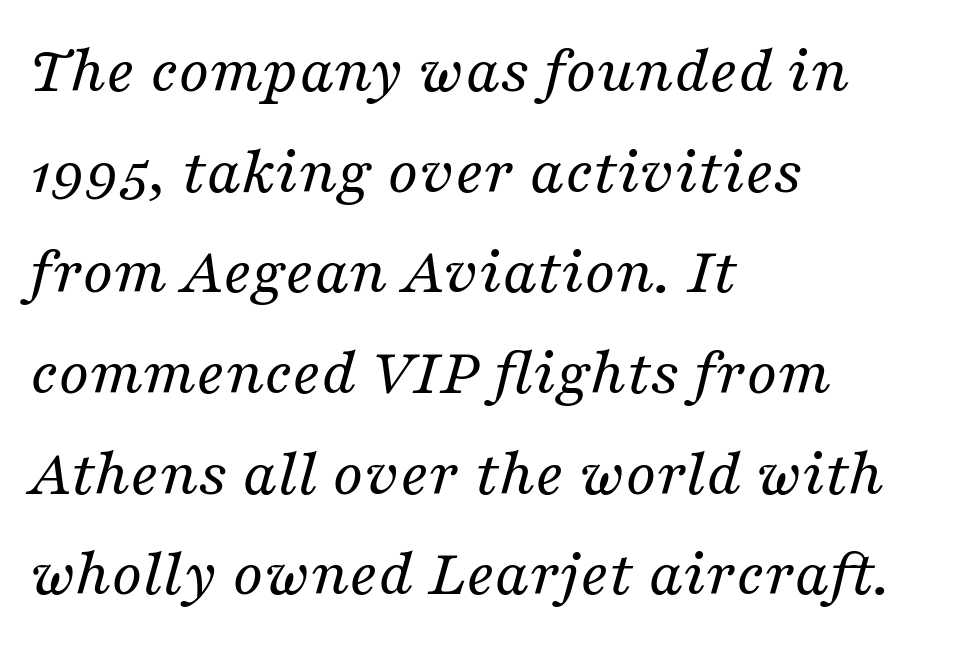
Q: Is the text bold? A: No.
Q: Is the text italic (slanted)? A: Yes, it leans right by about 16 degrees.
Q: Is the typeface a serif or a sans-serif typeface? A: Serif.
Q: Is the text underlined? A: No.
Q: How is the paragraph aligned? A: Left-aligned.
Q: Is the spacing between letters normal or unusually wide? A: Normal.
Q: Is the spacing between lines tight, normal or loose? A: Normal.
Q: Width (condensed, normal, or wide)? A: Normal.
Q: Stroke contrast? A: Medium.
Q: x-height? A: Medium.
Q: Monospaced? A: No.
